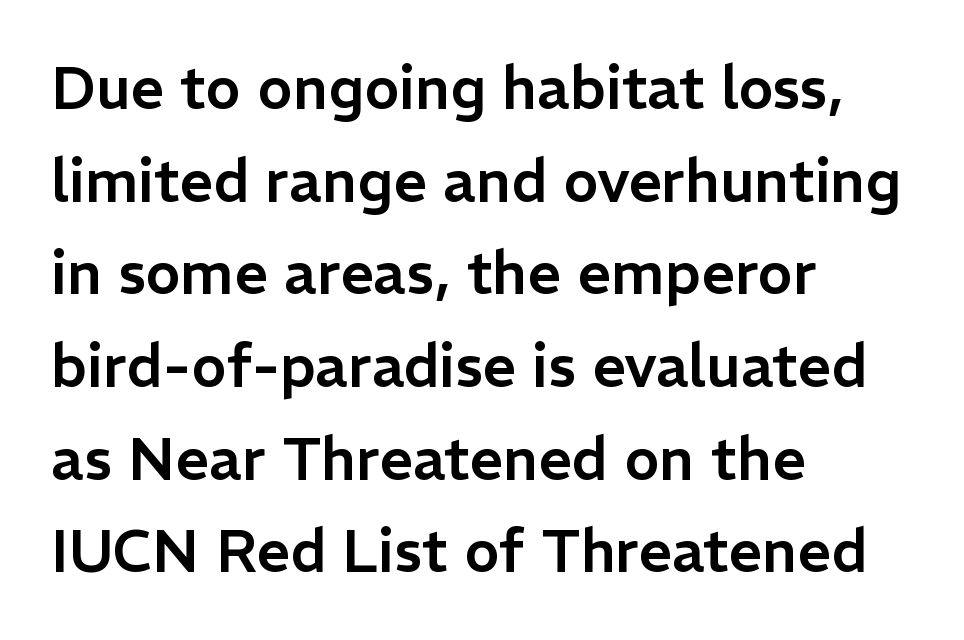
{"serif": "no", "italic": "no", "width": "normal", "stroke_contrast": "low", "x_height": "medium", "monospaced": "no", "underline": "no", "align": "left", "line_spacing": "normal", "line_spacing_ratio": 1.57, "letter_spacing": "normal", "letter_spacing_em": 0.0, "glyph_px": 59}
